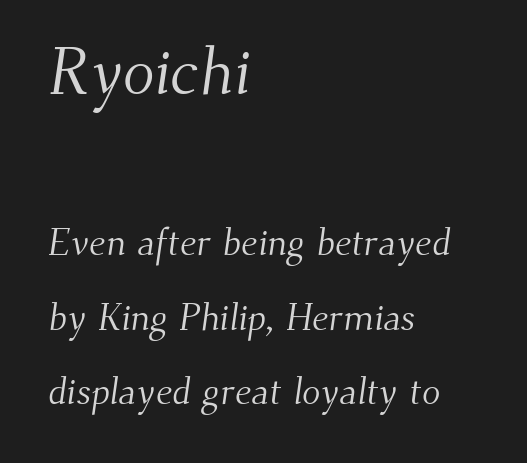
If you measured baseline to baseline, you'd find a long distance. Caption: standard tracking, unaltered. Do the characters align in a grid? No, the font is proportional. Observe the serifs anchoring each vertical stroke in this sample.
